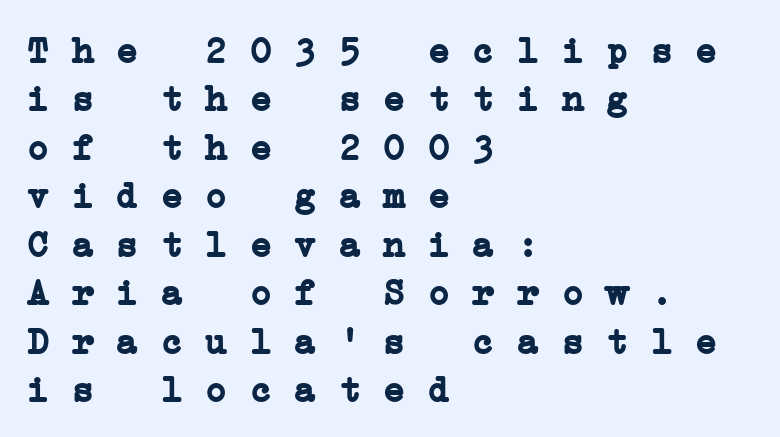
The image shows 37 px semibold, wide serif type, monospaced; set left-aligned, normal line spacing (1.31x), normal letter spacing, not underlined; low stroke contrast and a medium x-height.
